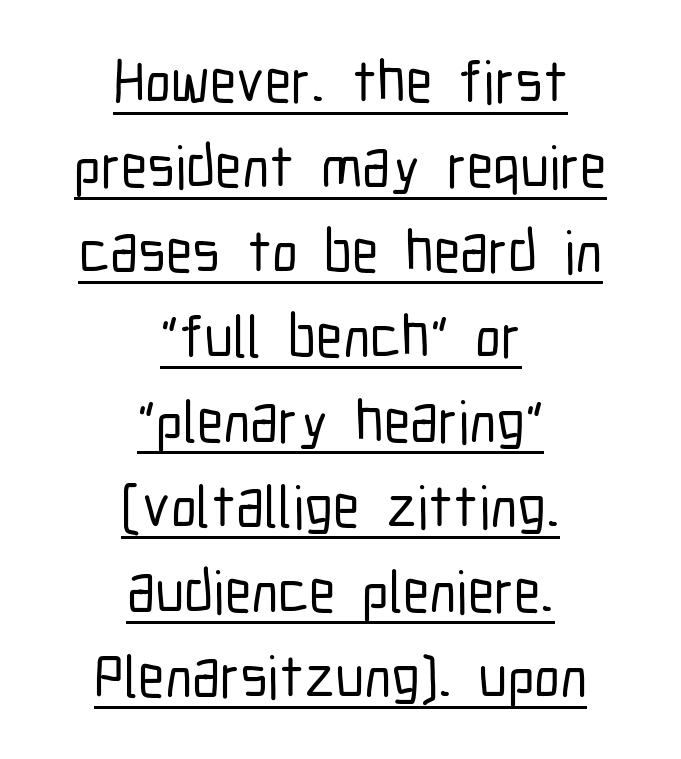
{"serif": "no", "italic": "no", "width": "condensed", "stroke_contrast": "low", "x_height": "medium", "monospaced": "no", "underline": "yes", "align": "center", "line_spacing": "normal", "line_spacing_ratio": 1.44, "letter_spacing": "normal", "letter_spacing_em": 0.0, "glyph_px": 59}
